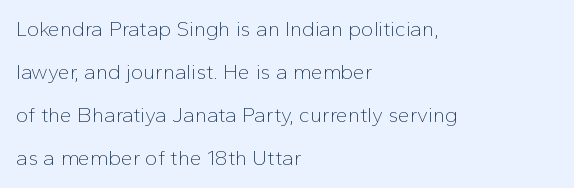
The image shows 21 px text type, upright; set left-aligned, loose line spacing (2.05x), normal letter spacing, not underlined.
